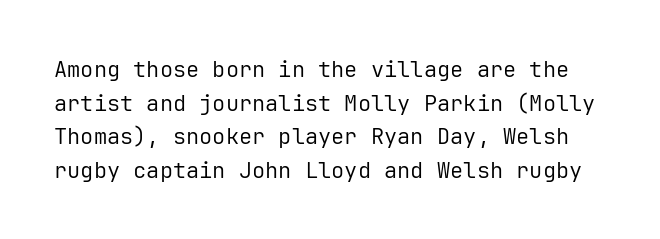
{"italic": "no", "bold": "no", "underline": "no", "line_spacing": "normal", "line_spacing_ratio": 1.53, "letter_spacing": "normal", "letter_spacing_em": 0.0, "glyph_px": 22}
